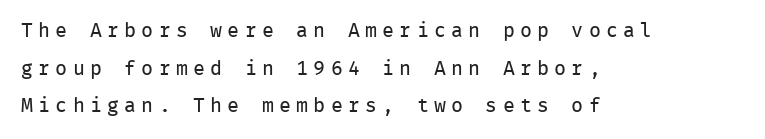
The text block is weighted toward the left margin, trailing off unevenly rightward. Weight: in the light-to-regular range. The rendering inserts visible extra space after every character. Beneath every word, the page is bare. It's the straight-up-and-down kind of type.
